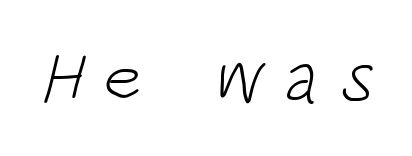
{"serif": "no", "bold": "no", "weight": "light", "width": "condensed", "stroke_contrast": "low", "x_height": "large", "monospaced": "no", "underline": "no", "letter_spacing": "wide", "letter_spacing_em": 0.26, "glyph_px": 73}
